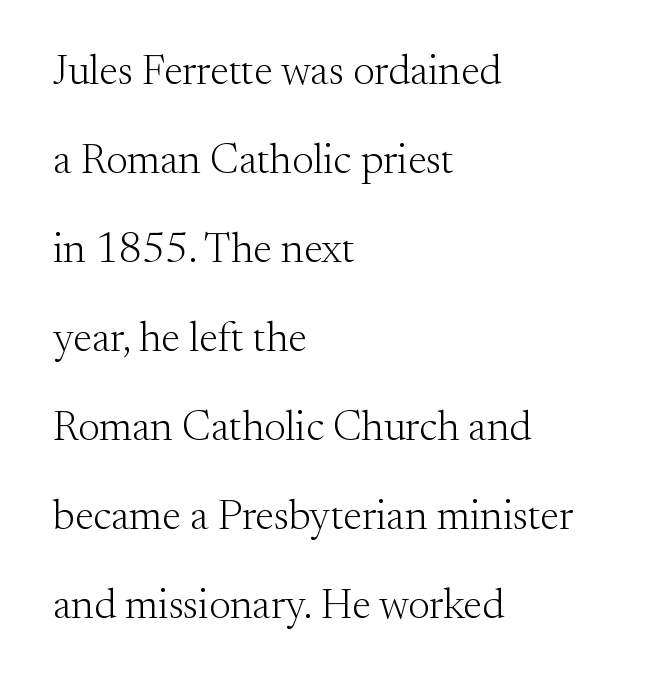
The image shows 42 px light serif type, upright; set left-aligned, loose line spacing (2.12x), normal letter spacing, not underlined; medium stroke contrast and a small x-height.
